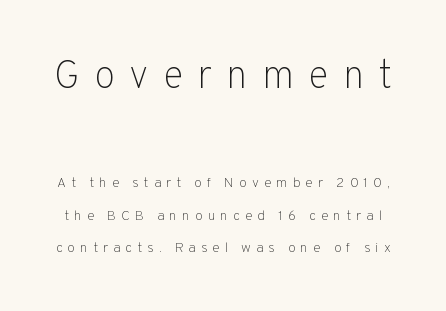
This is not heavy type; no bold has been used. Large over small — that's the arrangement of the two blocks here. A typesetter would call this proportional, since set widths differ per character. You could fit nearly another row in the gap between these rows.
